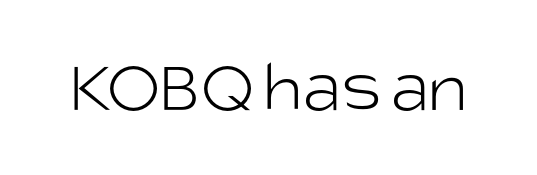
Plain, unruled lines of type. Think of a printed novel: that variable character pitch is what you see here. Serifs: no, the terminals of the letterforms are clean. The lettering stays uniformly vertical, giving the passage a roman look. Characters follow at the spacing the type designer built in. This reads as an unemphasized weight, regular at the heaviest.
